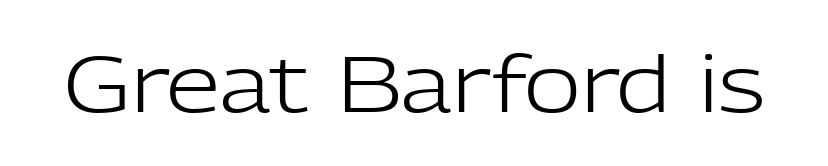
Q: Is the text bold? A: No.
Q: Is the text italic (slanted)? A: No, it is upright.
Q: Is the typeface a serif or a sans-serif typeface? A: Sans-serif.
Q: Is the text underlined? A: No.
Q: Is the spacing between letters normal or unusually wide? A: Normal.
Q: Width (condensed, normal, or wide)? A: Normal.
Q: Stroke contrast? A: Low.
Q: x-height? A: Medium.
Q: Monospaced? A: No.
